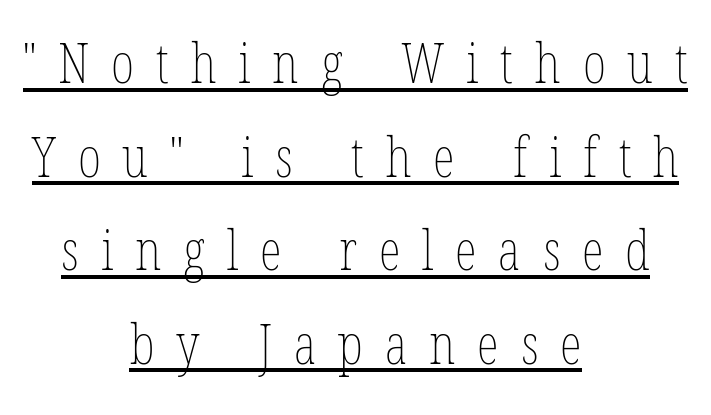
The image shows 56 px thin, condensed type, upright; set centered, normal line spacing (1.67x), unusually wide letter spacing (+0.39 em), underlined; low stroke contrast and a medium x-height.
